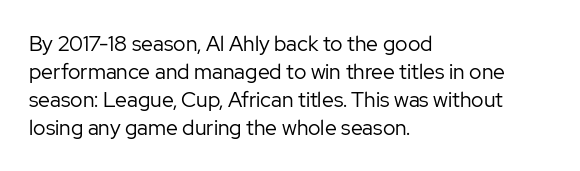
The image shows 21 px text type, upright; set left-aligned, normal line spacing (1.33x), normal letter spacing, not underlined.
